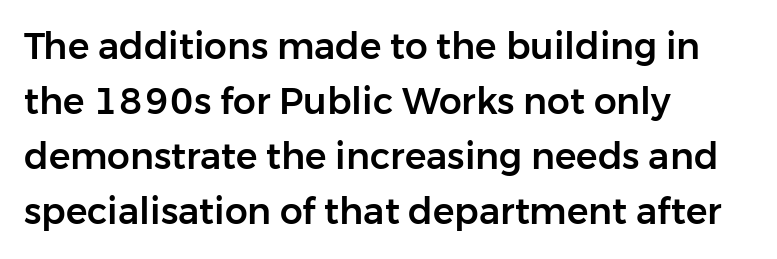
Looks like regular typesetting: each glyph gets only the width it needs. Compared with a centered layout, this one pins lines to the left instead. The gaps between neighbouring characters are ordinary and unremarkable. When letters stand straight like this, we call the style roman or upright. Plain, unruled lines of type.
